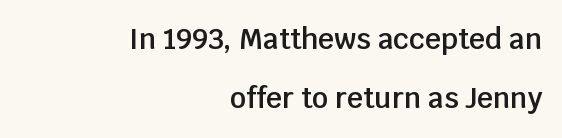
{"serif": "no", "italic": "no", "bold": "semi", "weight": "semibold", "width": "normal", "stroke_contrast": "low", "x_height": "large", "monospaced": "no", "underline": "no", "align": "right", "line_spacing": "loose", "line_spacing_ratio": 2.12, "letter_spacing": "normal", "letter_spacing_em": 0.0, "glyph_px": 28}
